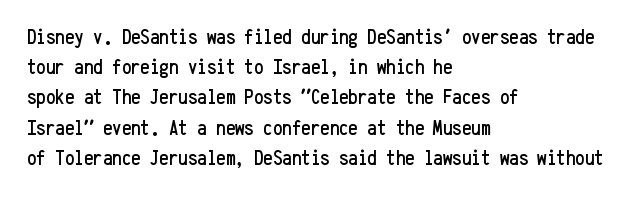
The lines sit at an ordinary, default distance from one another. In terms of posture, this sample is upright. What stands out about the letter spacing? Nothing — it is the standard amount. Leftover space on each line is placed entirely after the last word. Check the space under the baseline: it is left empty.
